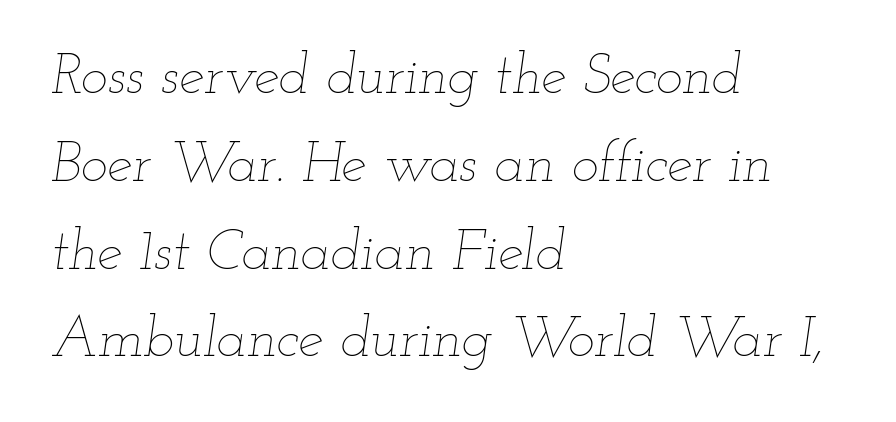
Q: Is the text bold? A: No.
Q: Is the text italic (slanted)? A: Yes, it leans right by about 12 degrees.
Q: Is the text underlined? A: No.
Q: How is the paragraph aligned? A: Left-aligned.
Q: Is the spacing between letters normal or unusually wide? A: Normal.
Q: Is the spacing between lines tight, normal or loose? A: Normal.
Q: Width (condensed, normal, or wide)? A: Wide.
Q: Stroke contrast? A: Low.
Q: x-height? A: Small.
Q: Monospaced? A: No.
